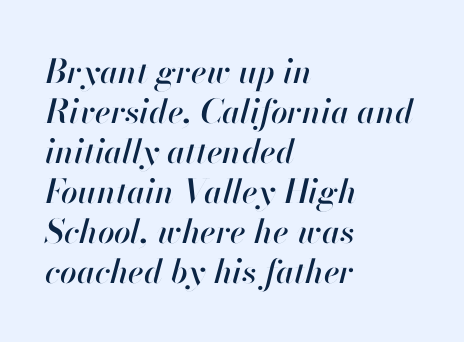
Q: Is the text italic (slanted)? A: Yes, it leans right by about 13 degrees.
Q: Is the text underlined? A: No.
Q: How is the paragraph aligned? A: Left-aligned.
Q: Is the spacing between letters normal or unusually wide? A: Normal.
Q: Width (condensed, normal, or wide)? A: Normal.
Q: Stroke contrast? A: High.
Q: x-height? A: Small.
Q: Monospaced? A: No.
